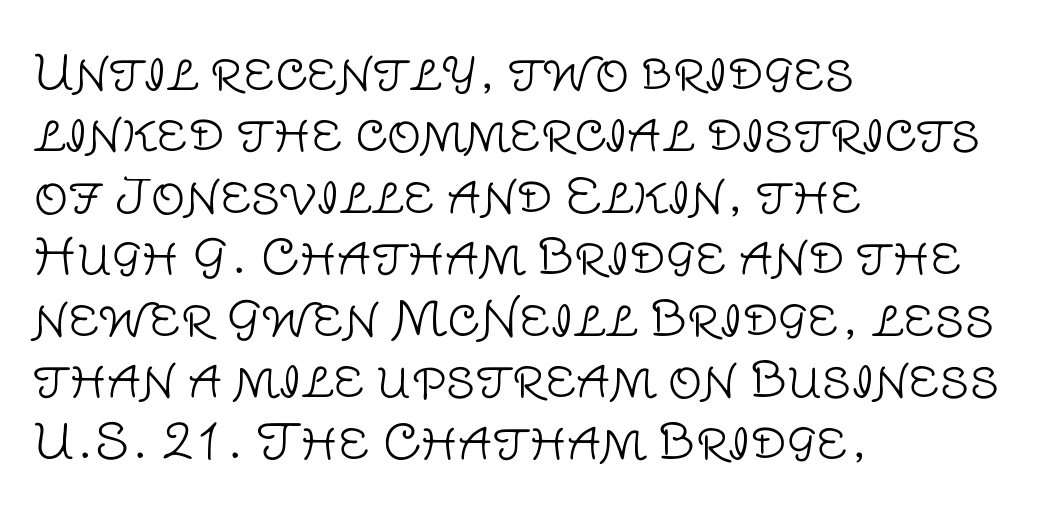
The image shows 48 px light sans-serif type; set left-aligned, normal line spacing (1.28x), normal letter spacing, not underlined; low stroke contrast and a large x-height.
